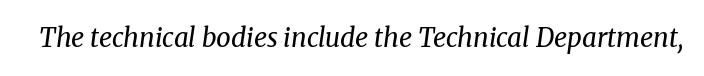
{"italic": "yes", "lean": "right", "slant_degrees": 8, "bold": "no", "underline": "no", "letter_spacing": "normal", "letter_spacing_em": 0.0, "glyph_px": 26}
